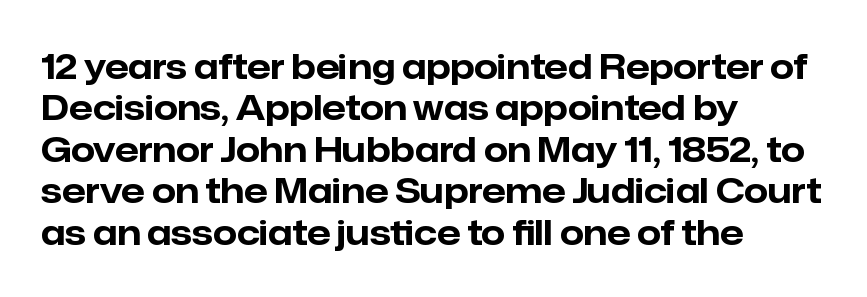
The image shows 34 px bold sans-serif type, upright; set left-aligned, line spacing 1.22x, normal letter spacing, not underlined; low stroke contrast and a medium x-height.
